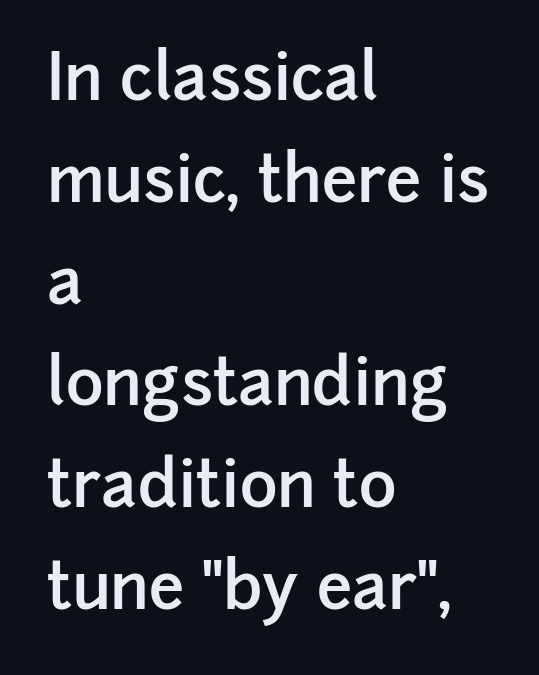
Q: Is the text bold? A: Semi-bold.
Q: Is the text italic (slanted)? A: No, it is upright.
Q: Is the typeface a serif or a sans-serif typeface? A: Sans-serif.
Q: Is the text underlined? A: No.
Q: How is the paragraph aligned? A: Left-aligned.
Q: Is the spacing between letters normal or unusually wide? A: Normal.
Q: Is the spacing between lines tight, normal or loose? A: Normal.
Q: Width (condensed, normal, or wide)? A: Normal.
Q: Stroke contrast? A: Low.
Q: x-height? A: Medium.
Q: Monospaced? A: No.
